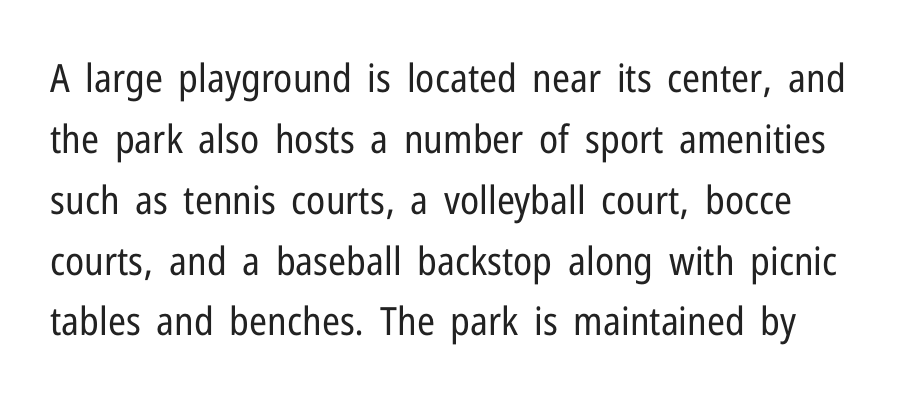
This sample has the flowing, uneven cadence of proportional lettering. The face used here is a sans, in the tradition of grotesques and geometrics. The space directly below the letters is spotless. The lettering holds an erect, upright posture throughout.
